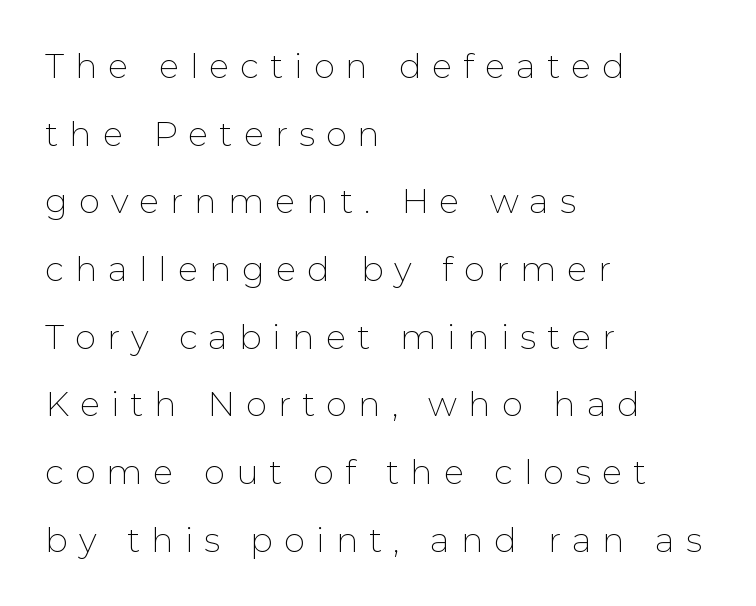
What stands out about the letter spacing? Its width — letters are far apart. Vertical stems look standard width or narrower in stroke. Does the type have serifs? No, each stem ends abruptly. The rag falls on the right side of this text block. The vertical gap from one line to the next is large. Check the space under the baseline: it is left empty.
